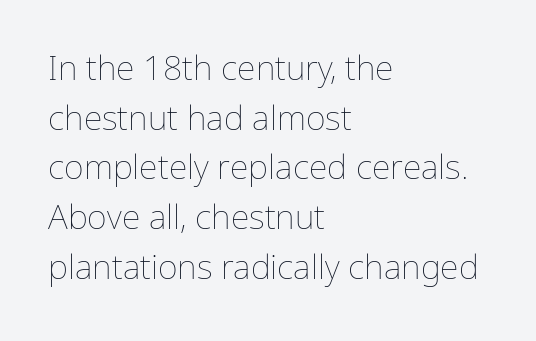
{"italic": "no", "bold": "no", "weight": "thin", "width": "normal", "stroke_contrast": "low", "x_height": "medium", "monospaced": "no", "underline": "no", "align": "left", "line_spacing": "normal", "line_spacing_ratio": 1.46, "letter_spacing": "normal", "letter_spacing_em": 0.0, "glyph_px": 34}
